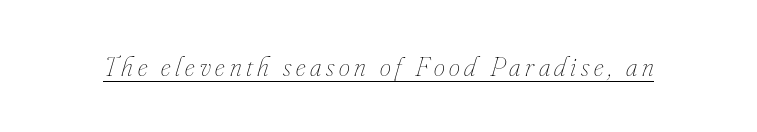
{"italic": "yes", "lean": "right", "slant_degrees": 16, "bold": "no", "weight": "thin", "width": "condensed", "stroke_contrast": "low", "x_height": "small", "monospaced": "no", "underline": "yes", "glyph_px": 28}
